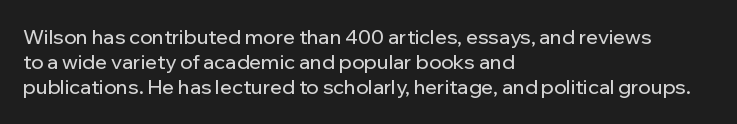
These lines keep a tight, regular rhythm from letter to letter. Successive baselines arrive at the customary interval. Unmarked baselines from the first word to the last. Casual observation: everything's shoved over to the left. This sample uses an upright cut, with every glyph sitting square on the baseline.
